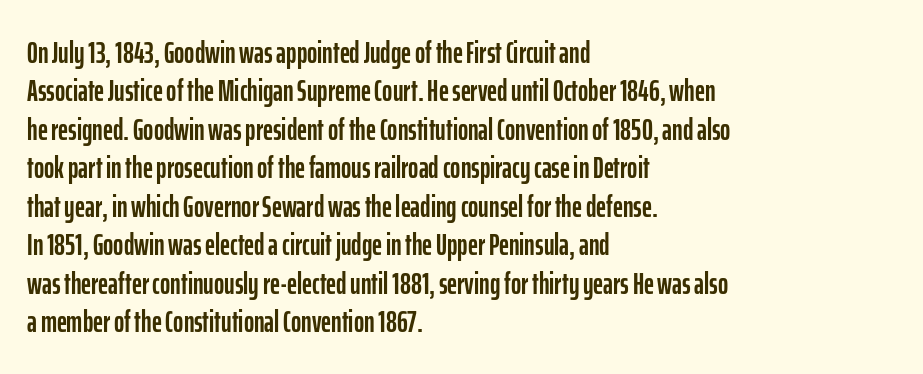
The letters carry no serifs — their stems end cleanly without finishing strokes. Descenders are the only things crossing below the line. The passage shown has conventional tracking throughout. The letters advance in unequal steps, a hallmark of proportional type.
